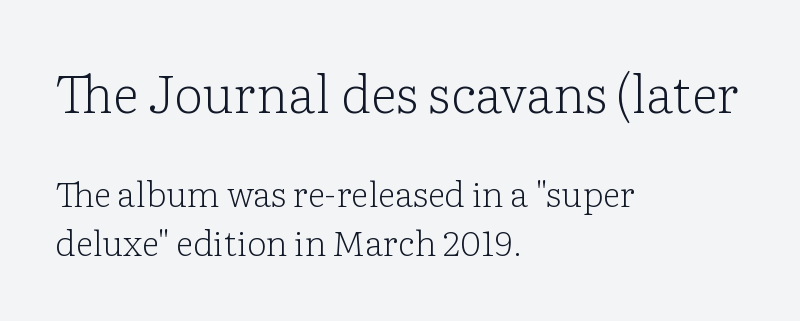
The passage shown is not underscored anywhere. Think standard paragraph weight, or any step lighter than that. This block has exactly the height ordinary leading produces. How are the letters spaced? Ordinarily, with no added tracking. Is this a sans? No — the strokes have serifs.
